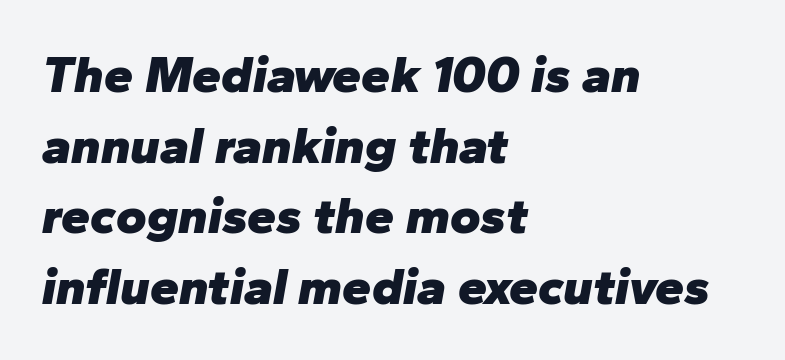
{"italic": "yes", "lean": "right", "slant_degrees": 10, "bold": "yes", "weight": "heavy", "width": "normal", "stroke_contrast": "low", "x_height": "medium", "monospaced": "no", "underline": "no", "align": "left", "line_spacing": "normal", "line_spacing_ratio": 1.36, "letter_spacing": "normal", "letter_spacing_em": 0.0, "glyph_px": 52}
